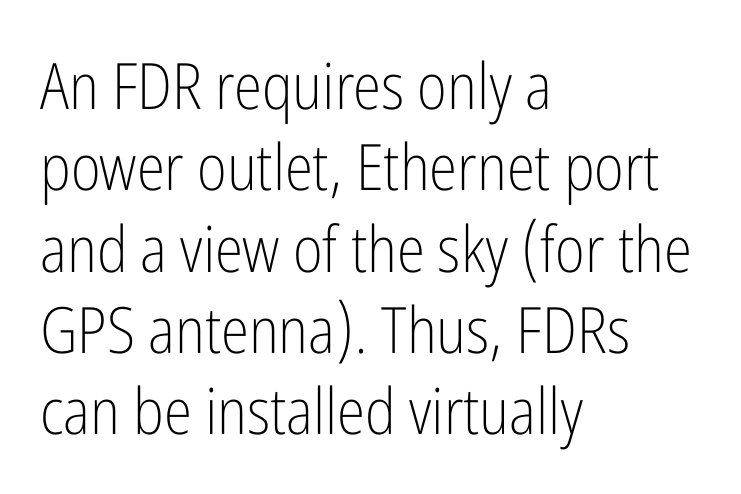
{"serif": "no", "italic": "no", "bold": "no", "weight": "light", "width": "condensed", "stroke_contrast": "low", "x_height": "medium", "monospaced": "no", "underline": "no", "align": "left", "line_spacing": "normal", "line_spacing_ratio": 1.27, "letter_spacing": "normal", "letter_spacing_em": 0.0, "glyph_px": 64}
